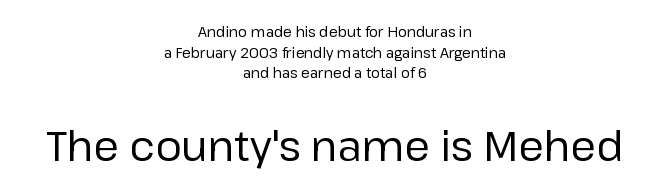
The image shows 41 px regular-weight sans-serif type, upright; set centered, normal line spacing (1.48x), normal letter spacing, not underlined; the second (bottom) block is 2.93x larger; low stroke contrast and a medium x-height.
